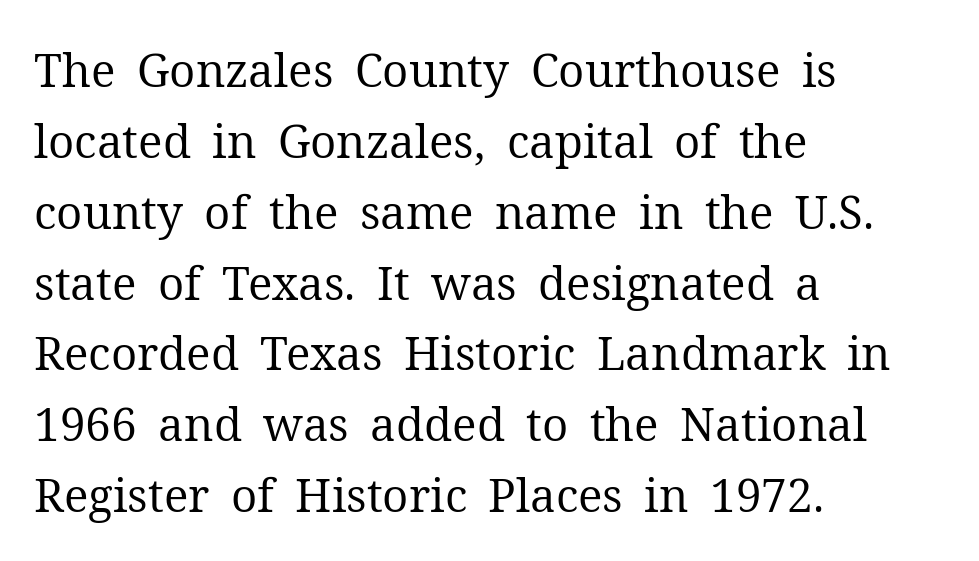
Q: Is the text bold? A: No.
Q: Is the text italic (slanted)? A: No, it is upright.
Q: Is the typeface a serif or a sans-serif typeface? A: Serif.
Q: Is the text underlined? A: No.
Q: How is the paragraph aligned? A: Left-aligned.
Q: Is the spacing between letters normal or unusually wide? A: Normal.
Q: Is the spacing between lines tight, normal or loose? A: Normal.
Q: Width (condensed, normal, or wide)? A: Normal.
Q: Stroke contrast? A: Medium.
Q: x-height? A: Medium.
Q: Monospaced? A: No.
